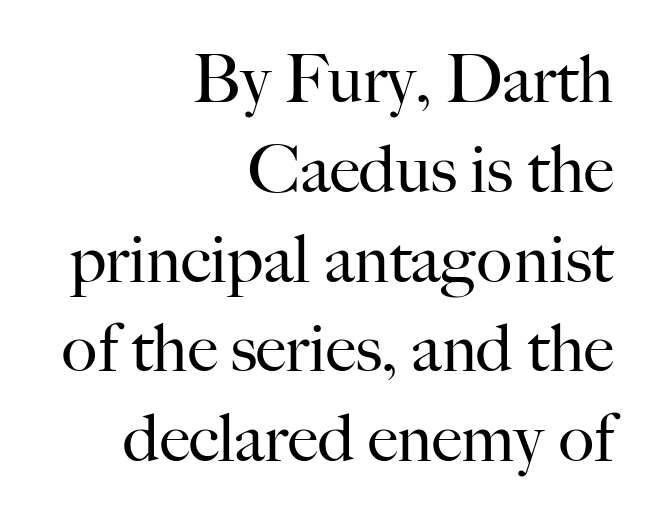
{"serif": "yes", "italic": "no", "bold": "no", "weight": "regular", "width": "normal", "stroke_contrast": "high", "x_height": "small", "monospaced": "no", "underline": "no", "align": "right", "line_spacing": "normal", "line_spacing_ratio": 1.34, "letter_spacing": "normal", "letter_spacing_em": 0.0, "glyph_px": 67}
